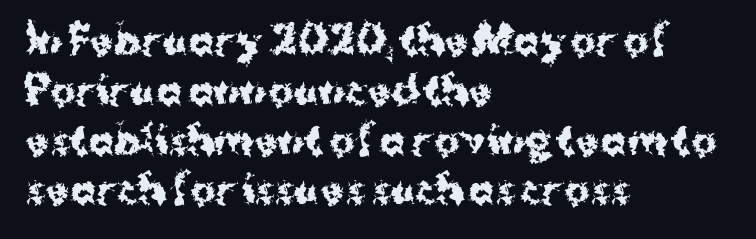
The specimen omits any rule beneath the text block's lines. Do the letters lean? They stand straight. Normally led — the rows are evenly, conventionally spaced. Caption: standard tracking, unaltered.
